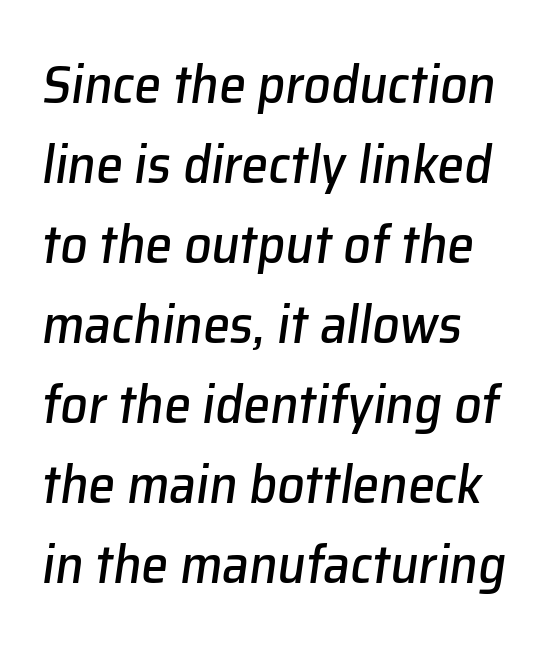
The letters advance in unequal steps, a hallmark of proportional type. The letters are slanted; this is an italic face. A clean baseline with only descenders dipping below it. The face used here is rendered with its standard letterfit. Whoever set this chose a conventional vertical rhythm.
